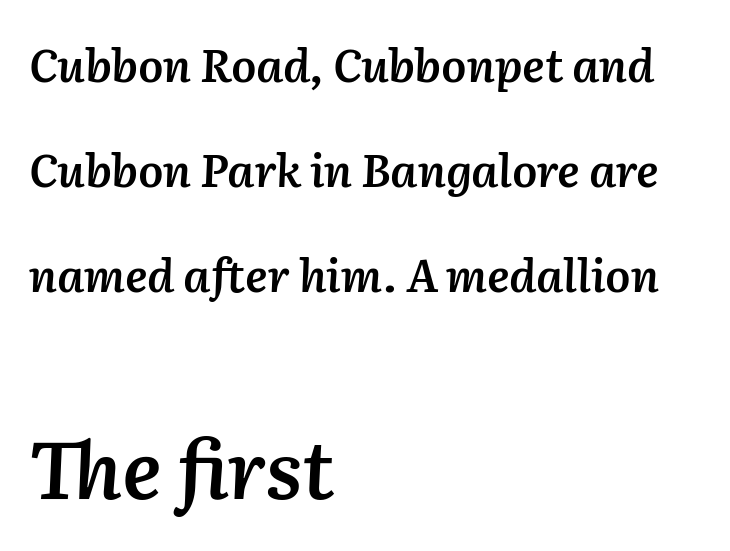
Q: Is the text bold? A: Semi-bold.
Q: Is the text italic (slanted)? A: Yes, it leans right by about 2 degrees.
Q: Is the text underlined? A: No.
Q: How is the paragraph aligned? A: Left-aligned.
Q: Is the spacing between letters normal or unusually wide? A: Normal.
Q: Is the spacing between lines tight, normal or loose? A: Loose.
Q: Which block of text is set in a larger size, the first (top) or the second (bottom)? A: The second (bottom) one.
Q: Width (condensed, normal, or wide)? A: Normal.
Q: Stroke contrast? A: Medium.
Q: x-height? A: Medium.
Q: Monospaced? A: No.
